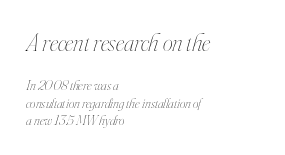
This reads as an unemphasized weight, regular at the heaviest. Short note: letters normally spaced. Every row of glyphs begins at an identical x-position on the left. In this sample the first text group is rendered at the bigger scale. When letters slant like this, we call the style italic. No word sits above an underline.
